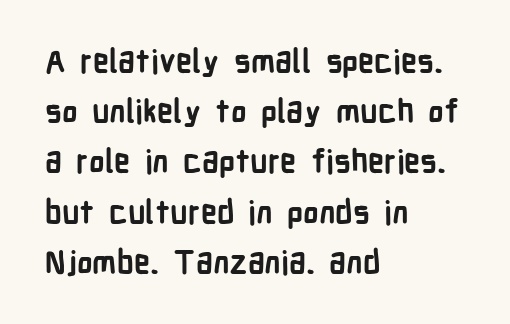
Stroke thickness is high; the sample reads as a true bold. Reading down the block, your eye returns to a fixed left position each line. No feet cap the strokes, marking this as sans-serif type. The letters stand upright; this is a roman face. The foot of each line stays bare and open. Regarding leading, the lines here are spaced in the standard way.
